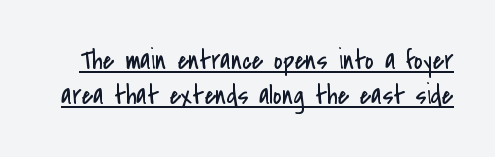
Q: Is the text bold? A: No.
Q: Is the text italic (slanted)? A: No, it is upright.
Q: Is the text underlined? A: Yes.
Q: Is the spacing between letters normal or unusually wide? A: Normal.
Q: Is the spacing between lines tight, normal or loose? A: Normal.
